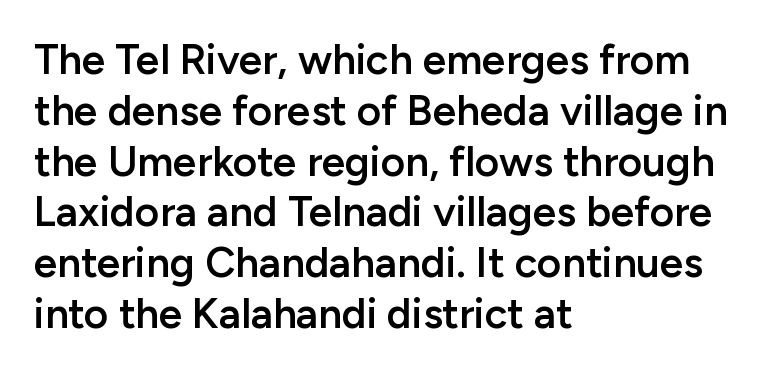
Observe the absence of serifs on each vertical stroke in this sample. No italicization has been applied; the sample stays upright. How heavy is the stroke? Medium-heavy — a semibold, shy of bold. The rendering uses natural spacing where letterforms have individual widths. These lines keep a tight, regular rhythm from letter to letter. The compositor pushed each line to the left boundary.
